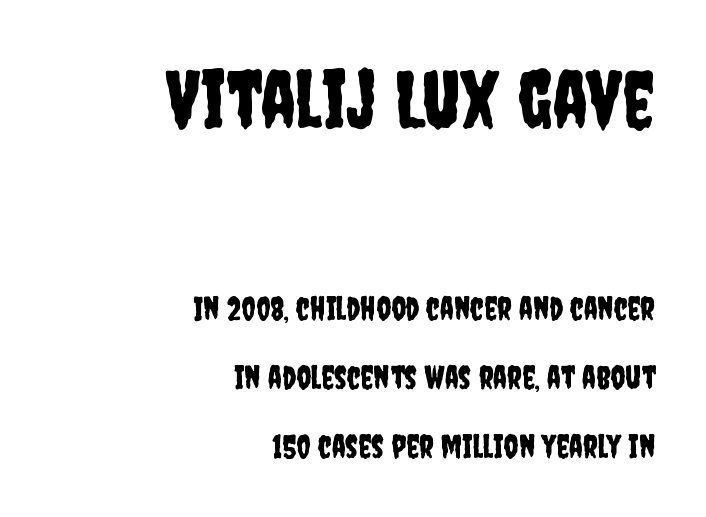
{"serif": "no", "italic": "no", "width": "condensed", "stroke_contrast": "low", "x_height": "large", "monospaced": "no", "underline": "no", "align": "right", "line_spacing": "loose", "line_spacing_ratio": 2.17, "letter_spacing": "normal", "letter_spacing_em": 0.0, "larger_block": "first", "size_ratio": 2.5, "glyph_px": 80}
